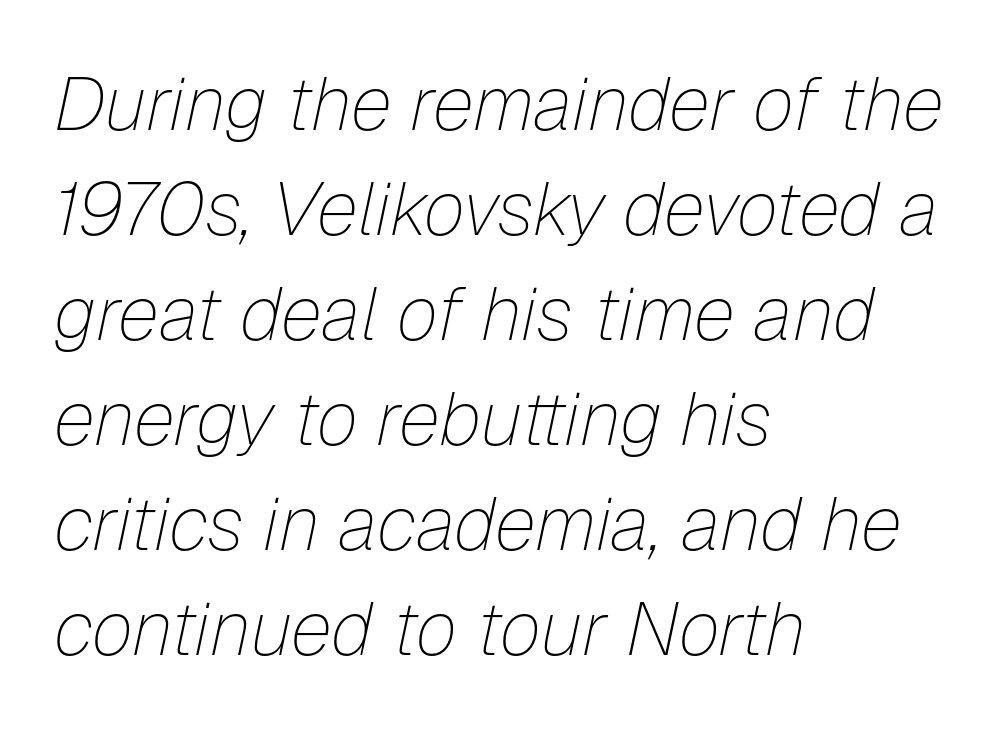
{"italic": "yes", "lean": "right", "slant_degrees": 12, "bold": "no", "weight": "thin", "width": "normal", "stroke_contrast": "low", "x_height": "medium", "monospaced": "no", "underline": "no", "align": "left", "line_spacing": "normal", "line_spacing_ratio": 1.4, "letter_spacing": "normal", "letter_spacing_em": 0.0, "glyph_px": 75}
